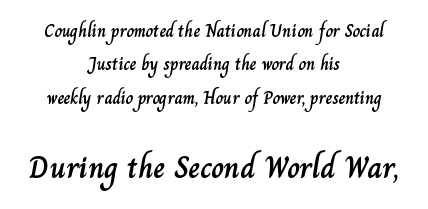
{"width": "normal", "stroke_contrast": "low", "x_height": "small", "monospaced": "no", "underline": "no", "align": "center", "line_spacing_ratio": 1.86, "letter_spacing": "normal", "letter_spacing_em": 0.0, "larger_block": "second", "size_ratio": 1.78, "glyph_px": 32}
